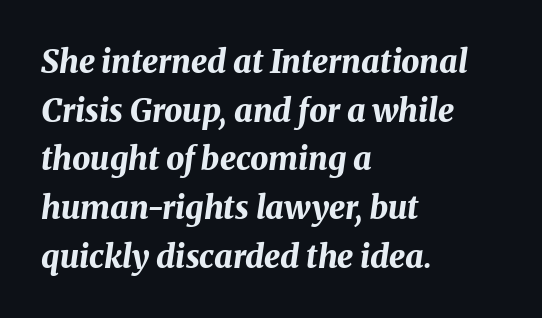
The strip under each line holds only bare page. In terms of letterspacing, this is plain default setting. Students, this is bold: see how much ink each stroke carries. Is this a fixed-width face? No — the glyphs have proportional, varying widths. Visually the block forms a straight wall on the left and a jagged coastline on the right. A typesetter would call this leading conventional body-copy spacing.
